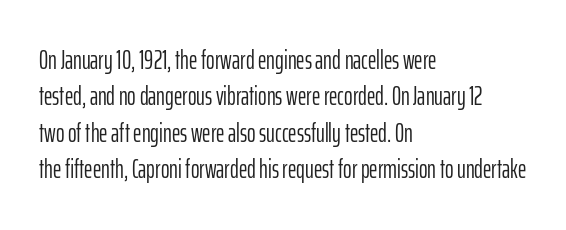
The image shows 26 px text type, upright; set left-aligned, normal line spacing (1.4x), normal letter spacing, not underlined.
